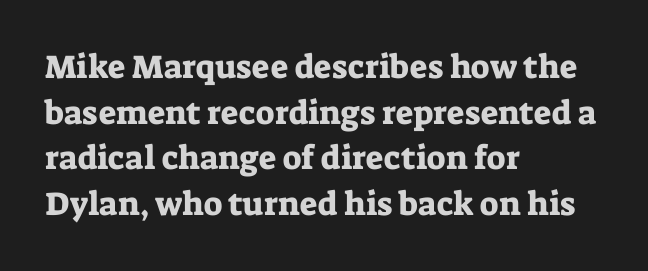
If you drew a line through each stem, it would be perfectly vertical. The passage shown is not underscored anywhere. These lines are rendered in a variable-pitch font. Reading down the block, your eye returns to a fixed left position each line.
